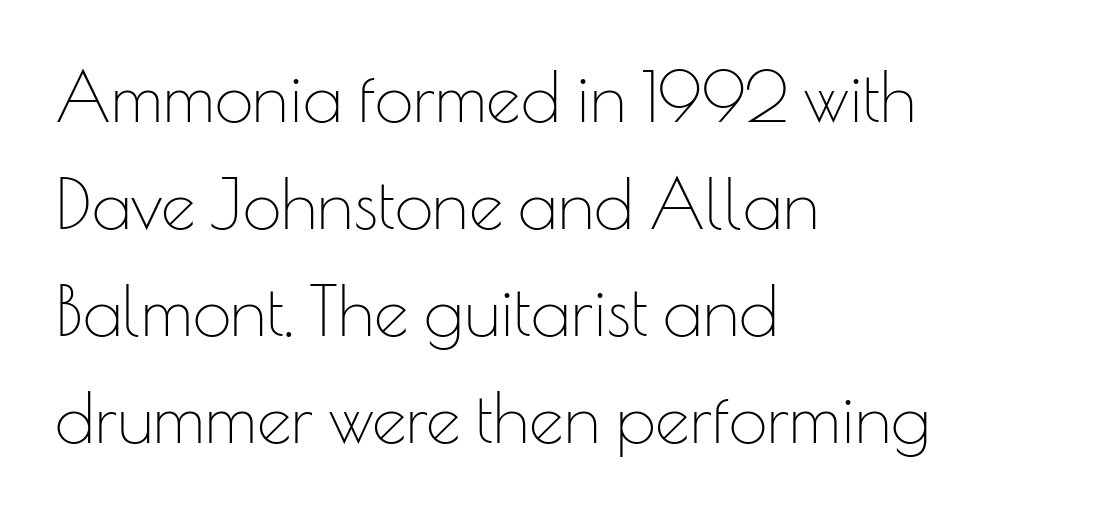
The image shows 69 px thin sans-serif type, upright; set left-aligned, normal line spacing (1.55x), normal letter spacing, not underlined; low stroke contrast and a small x-height.
